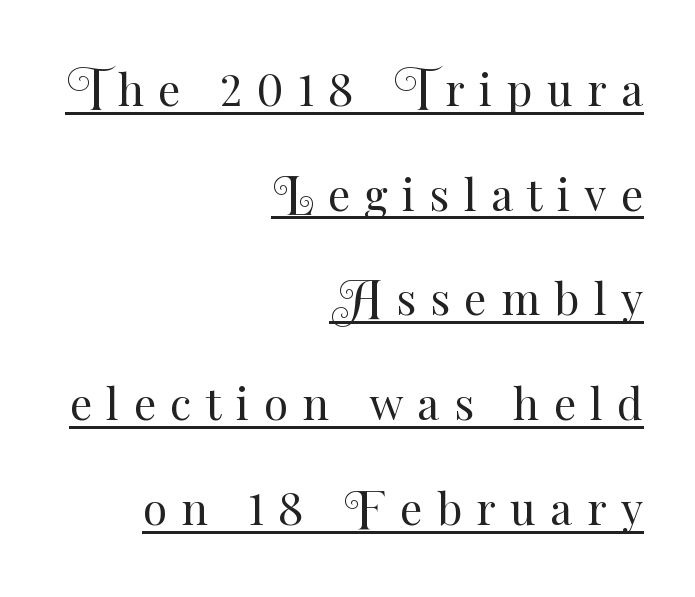
The image shows 44 px regular-weight type, upright; set right-aligned, loose line spacing (2.38x), unusually wide letter spacing (+0.33 em), underlined; medium stroke contrast and a small x-height.
